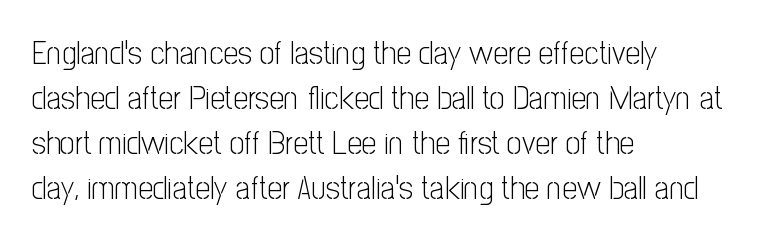
The image shows 33 px light, condensed sans-serif type, upright; set left-aligned, normal line spacing (1.36x), normal letter spacing, not underlined; low stroke contrast and a medium x-height.
